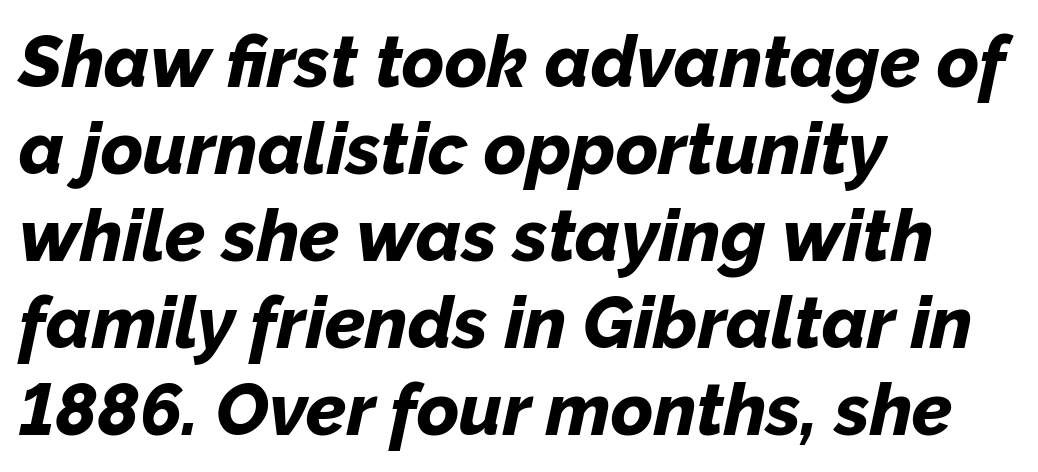
The image shows 72 px bold type, italic (leaning right); set left-aligned, line spacing 1.21x, normal letter spacing, not underlined; low stroke contrast and a medium x-height.
